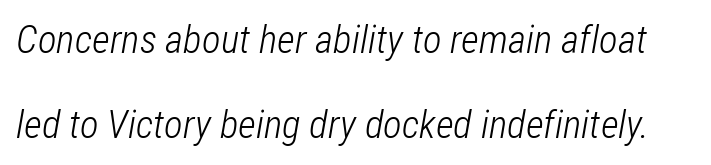
No letter is thick-stroked: the sample isn't bold. The block of text is sparse from top to bottom, with ample space between rows. The letters are slanted; this is an italic face. A typesetter would call this proportional, since set widths differ per character. The strip under each line holds only bare page. Look at the tracking — it's just the regular setting, nothing added.
